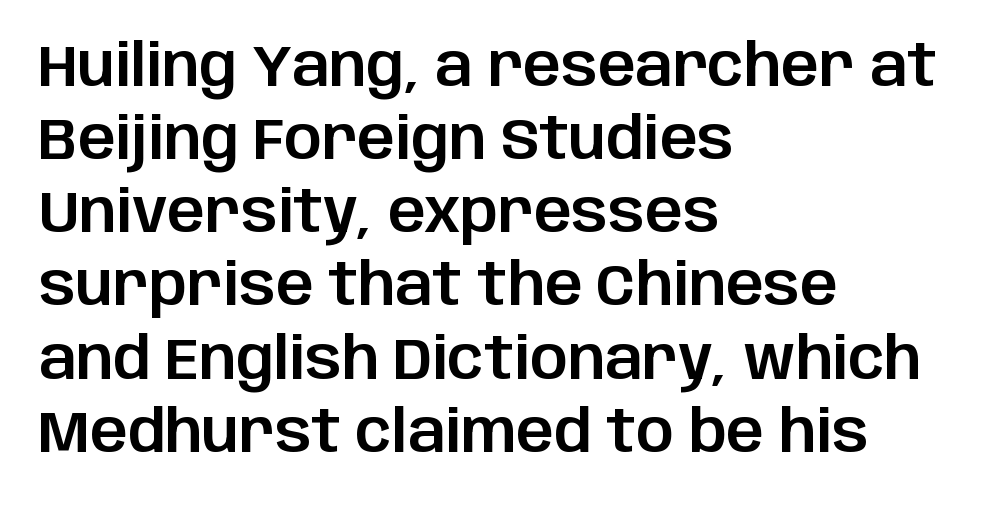
Q: Is the text italic (slanted)? A: No, it is upright.
Q: Is the typeface a serif or a sans-serif typeface? A: Sans-serif.
Q: Is the text underlined? A: No.
Q: How is the paragraph aligned? A: Left-aligned.
Q: Is the spacing between letters normal or unusually wide? A: Normal.
Q: Width (condensed, normal, or wide)? A: Normal.
Q: Stroke contrast? A: Low.
Q: x-height? A: Large.
Q: Monospaced? A: No.
